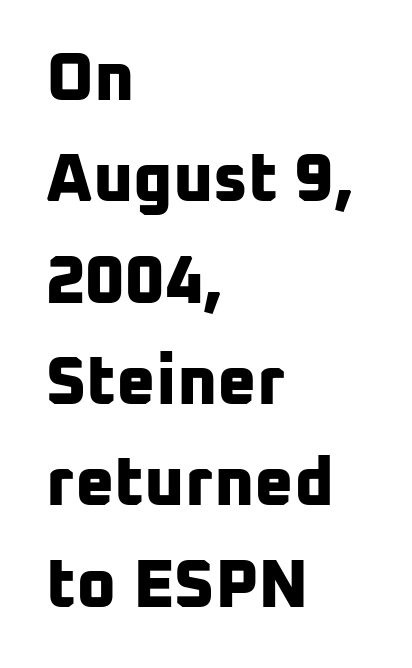
{"serif": "no", "bold": "yes", "weight": "bold", "width": "normal", "stroke_contrast": "low", "x_height": "medium", "monospaced": "no", "underline": "no", "align": "left", "line_spacing": "normal", "line_spacing_ratio": 1.49, "letter_spacing": "normal", "letter_spacing_em": 0.0, "glyph_px": 68}
